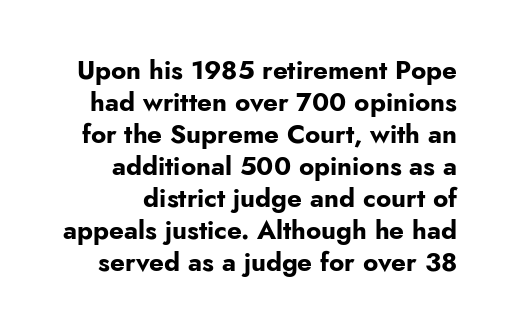
{"italic": "no", "bold": "yes", "underline": "no", "line_spacing_ratio": 1.23, "letter_spacing": "normal", "letter_spacing_em": 0.0, "glyph_px": 26}
